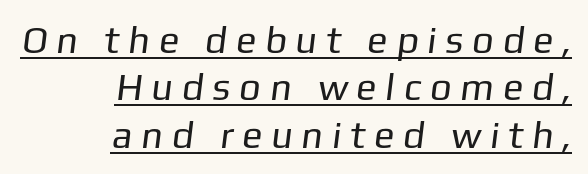
The image shows 38 px regular-weight sans-serif type; set right-aligned, normal line spacing (1.25x), unusually wide letter spacing (+0.23 em), underlined; low stroke contrast and a medium x-height.
